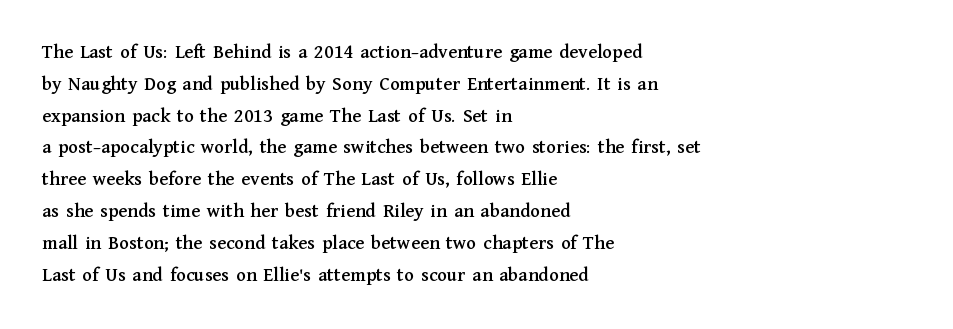
{"italic": "no", "underline": "no", "align": "left", "line_spacing": "normal", "line_spacing_ratio": 1.59, "letter_spacing": "normal", "letter_spacing_em": 0.0, "glyph_px": 20}
